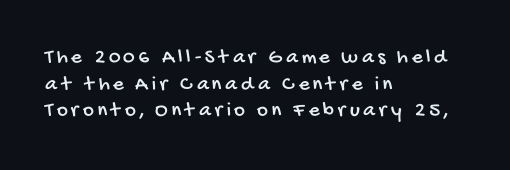
Compared with a centered layout, this one pins lines to the left instead. Underlining? Definitely not there. The block of text has a typical density, with ordinary space between rows.
